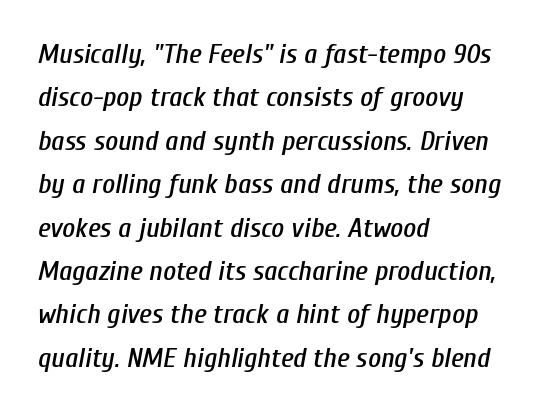
Decoration check: the copy has no underline. The lines in this sample share a left origin and differ only in where they stop. Here the designer chose a conventional face with non-uniform glyph widths. Would a proofreader flag this as italicized? Yes. Regular leading.
